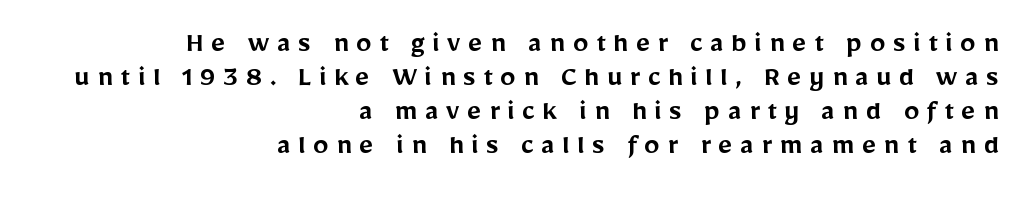
The image shows 31 px semibold sans-serif type, upright; set right-aligned, tight line spacing (1.1x), unusually wide letter spacing (+0.24 em), not underlined; low stroke contrast and a medium x-height.
